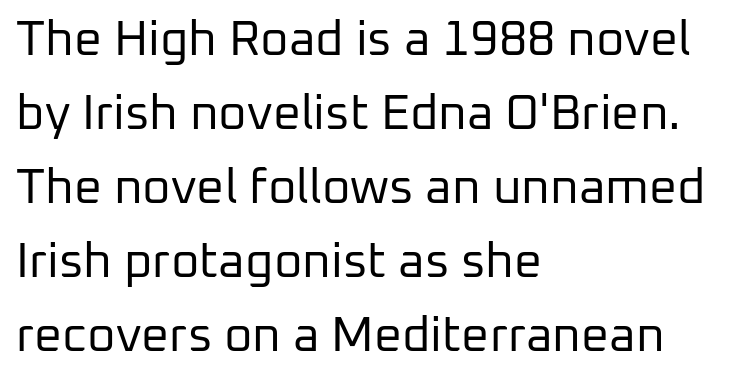
The image shows 49 px regular-weight sans-serif type, upright; set left-aligned, normal line spacing (1.51x), normal letter spacing, not underlined; low stroke contrast and a medium x-height.
